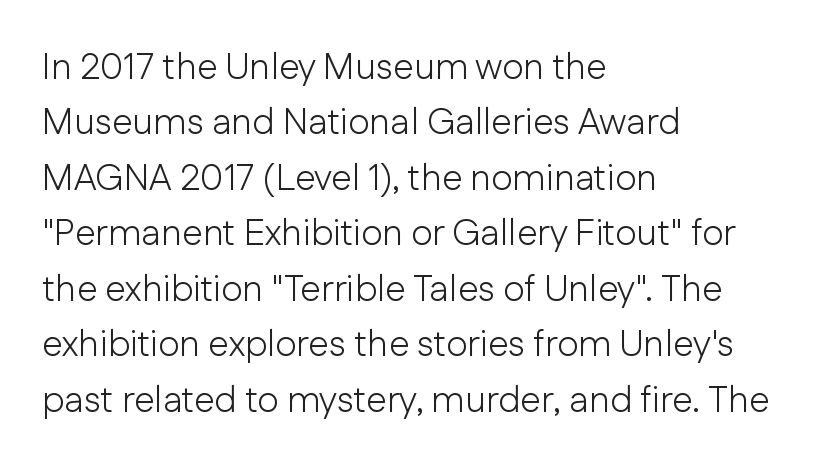
{"serif": "no", "italic": "no", "bold": "no", "weight": "light", "width": "normal", "stroke_contrast": "low", "x_height": "medium", "monospaced": "no", "underline": "no", "align": "left", "line_spacing": "normal", "line_spacing_ratio": 1.5, "letter_spacing": "normal", "letter_spacing_em": 0.0, "glyph_px": 37}
